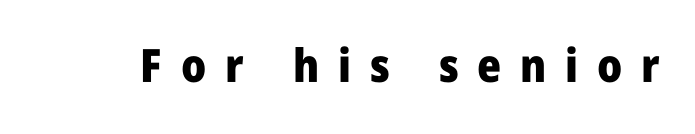
Caption: bold face, heavy strokes. A typesetter would call this proportional, since set widths differ per character. Quick note: not italic, upright. The rendering inserts visible extra space after every character. A bare baseline throughout the passage.
